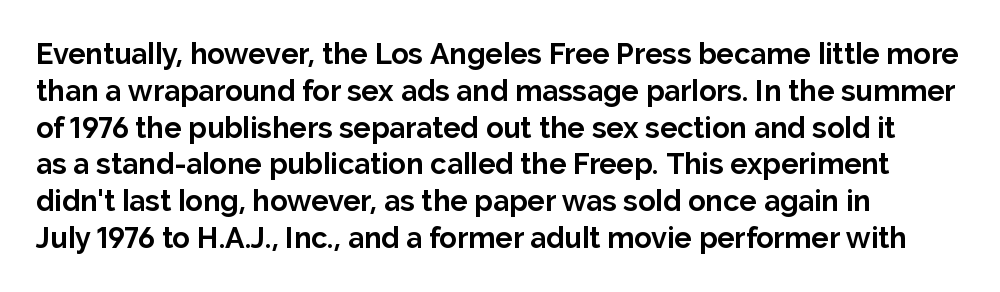
Honestly, there is no underline to notice here at all. Every character sits straight up, as roman type does. Spacing verdict: proportional, widths tailored to each character. Between one letter and the next there's only the usual sliver of space. Strokes here are thick enough to call this a true bold. Each letter's strokes conclude bluntly, with no projecting serifs.
